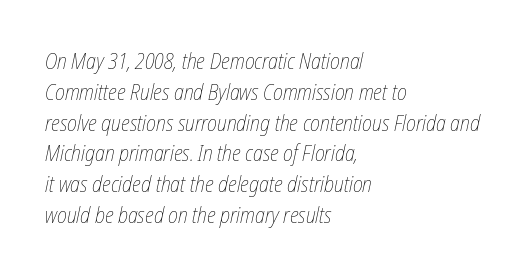
The image shows 22 px text type; set left-aligned, normal line spacing (1.4x), normal letter spacing, not underlined.
